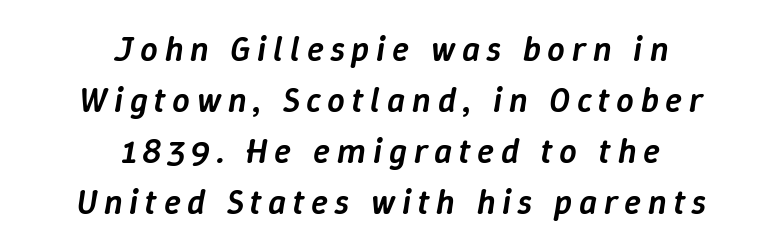
What's the leading like? Ordinary, nothing unusual. Proportional: the letters do not fall into vertical columns. Just letters on the line, the space beneath them empty. Bold? Not quite — semibold, heavier than regular but stopping short. The typography opts for an oblique posture over an upright one.
